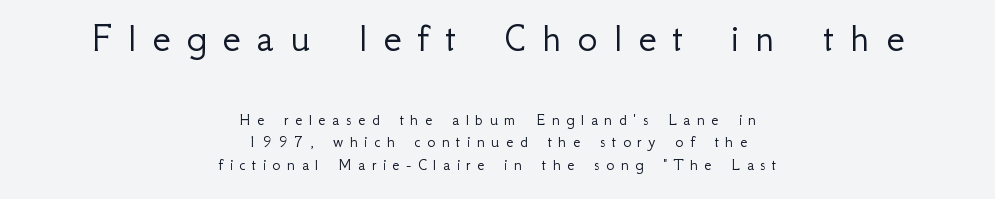
Q: Is the text bold? A: No.
Q: Is the text italic (slanted)? A: No, it is upright.
Q: Is the typeface a serif or a sans-serif typeface? A: Sans-serif.
Q: Is the text underlined? A: No.
Q: How is the paragraph aligned? A: Centered.
Q: Is the spacing between letters normal or unusually wide? A: Unusually wide.
Q: Is the spacing between lines tight, normal or loose? A: Normal.
Q: Which block of text is set in a larger size, the first (top) or the second (bottom)? A: The first (top) one.
Q: Width (condensed, normal, or wide)? A: Normal.
Q: Stroke contrast? A: Low.
Q: x-height? A: Small.
Q: Monospaced? A: No.
